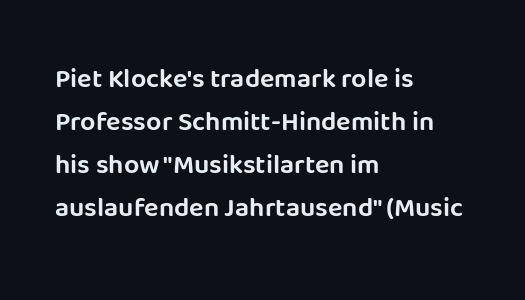
Notice how descenders clear the ascenders below comfortably — that's standard leading. Rendered with straight, roman letterforms. These lines keep a tight, regular rhythm from letter to letter. Only glyphs here, with clear space below each row. Line beginnings align vertically; line endings do not.
